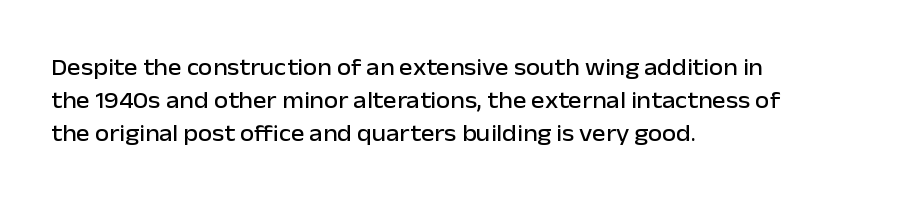
{"italic": "no", "underline": "no", "align": "left", "line_spacing": "normal", "line_spacing_ratio": 1.44, "letter_spacing": "normal", "letter_spacing_em": 0.0, "glyph_px": 23}
